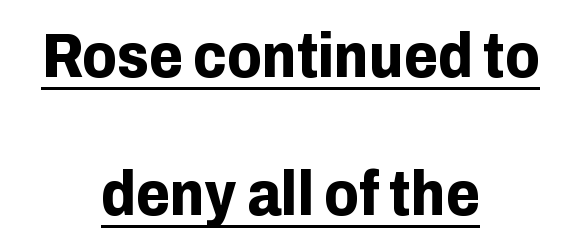
{"serif": "no", "italic": "no", "bold": "yes", "weight": "bold", "width": "normal", "stroke_contrast": "low", "x_height": "medium", "monospaced": "no", "underline": "yes", "align": "center", "line_spacing": "loose", "line_spacing_ratio": 2.22, "letter_spacing": "normal", "letter_spacing_em": 0.0, "glyph_px": 62}
